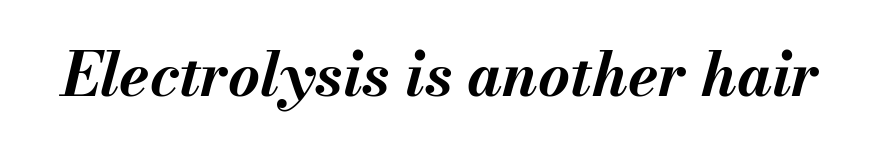
{"italic": "yes", "lean": "right", "slant_degrees": 13, "bold": "yes", "weight": "bold", "width": "normal", "stroke_contrast": "medium", "x_height": "small", "monospaced": "no", "underline": "no", "letter_spacing": "normal", "letter_spacing_em": 0.0, "glyph_px": 61}
